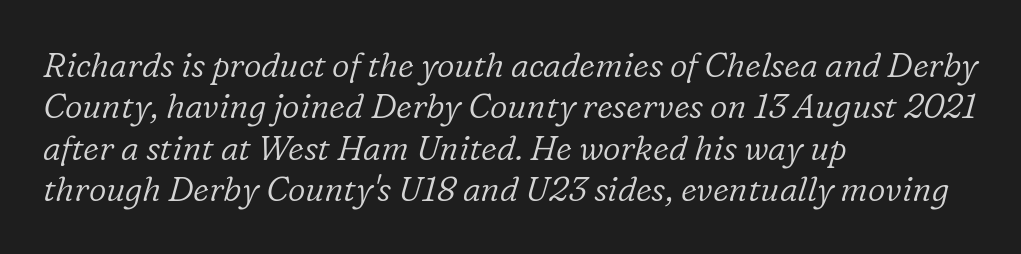
{"serif": "yes", "italic": "yes", "lean": "right", "slant_degrees": 16, "bold": "no", "weight": "light", "width": "normal", "stroke_contrast": "low", "x_height": "medium", "monospaced": "no", "underline": "no", "align": "left", "line_spacing_ratio": 1.22, "letter_spacing": "normal", "letter_spacing_em": 0.0, "glyph_px": 34}
